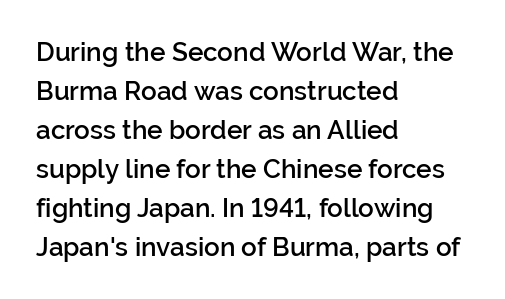
The image shows 26 px text type, upright; set left-aligned, normal line spacing (1.5x), normal letter spacing, not underlined.
